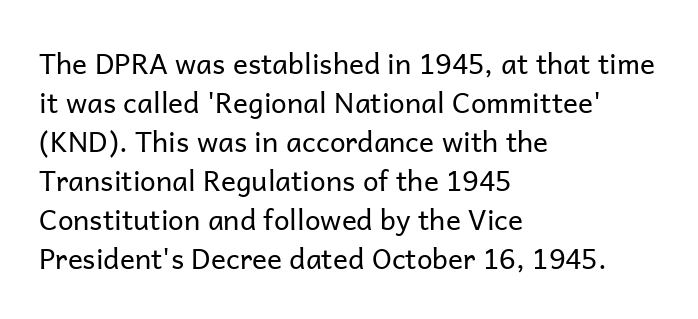
Q: Is the text bold? A: No.
Q: Is the text italic (slanted)? A: No, it is upright.
Q: Is the typeface a serif or a sans-serif typeface? A: Sans-serif.
Q: Is the text underlined? A: No.
Q: How is the paragraph aligned? A: Left-aligned.
Q: Is the spacing between letters normal or unusually wide? A: Normal.
Q: Is the spacing between lines tight, normal or loose? A: Normal.
Q: Width (condensed, normal, or wide)? A: Normal.
Q: Stroke contrast? A: Low.
Q: x-height? A: Medium.
Q: Monospaced? A: No.
